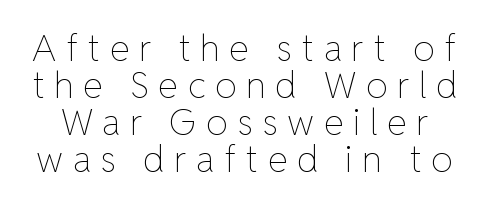
Q: Is the text bold? A: No.
Q: Is the text italic (slanted)? A: No, it is upright.
Q: Is the text underlined? A: No.
Q: Is the spacing between letters normal or unusually wide? A: Unusually wide.
Q: Is the spacing between lines tight, normal or loose? A: Tight.
Q: Width (condensed, normal, or wide)? A: Normal.
Q: Stroke contrast? A: Low.
Q: x-height? A: Medium.
Q: Monospaced? A: No.
